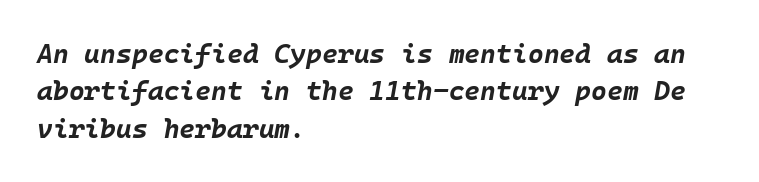
Each new line begins a customary step beneath the previous one. Short and long lines alike share a common starting point at left. Clear beneath every line of the passage. Tall strokes in this sample are angled rather than plumb.
